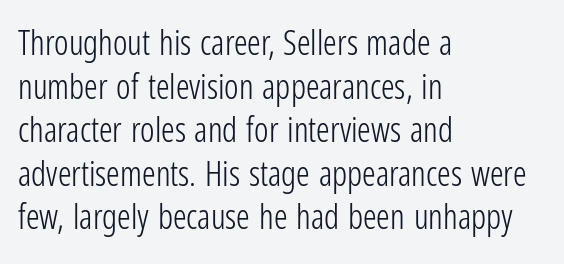
The image shows 34 px light, condensed sans-serif type, upright; set left-aligned, normal line spacing (1.28x), normal letter spacing, not underlined; low stroke contrast and a medium x-height.
